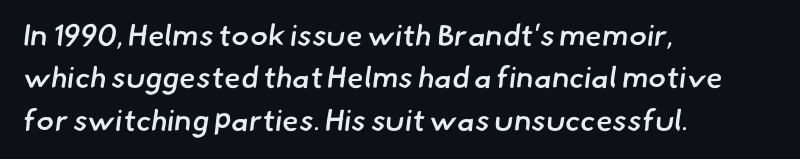
Decoration check: the copy has no underline. Set as a demibold, roughly 600 on the weight scale. The compositor pushed each line to the left boundary. What kind of face is this? One without serifs — a sans. Reading down the column, the eye jumps a familiar distance to each next line.
